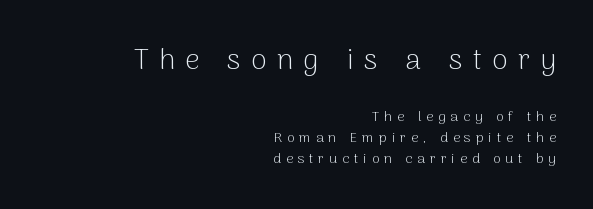
The image shows 29 px light sans-serif type, upright; set right-aligned, normal line spacing (1.53x), unusually wide letter spacing (+0.35 em), not underlined; the first (top) block is 2.07x larger; low stroke contrast and a medium x-height.
